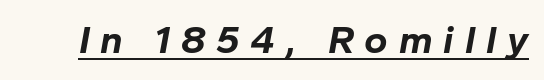
The image shows 40 px bold type, italic (leaning right); set unusually wide letter spacing (+0.27 em), underlined; low stroke contrast and a medium x-height.
